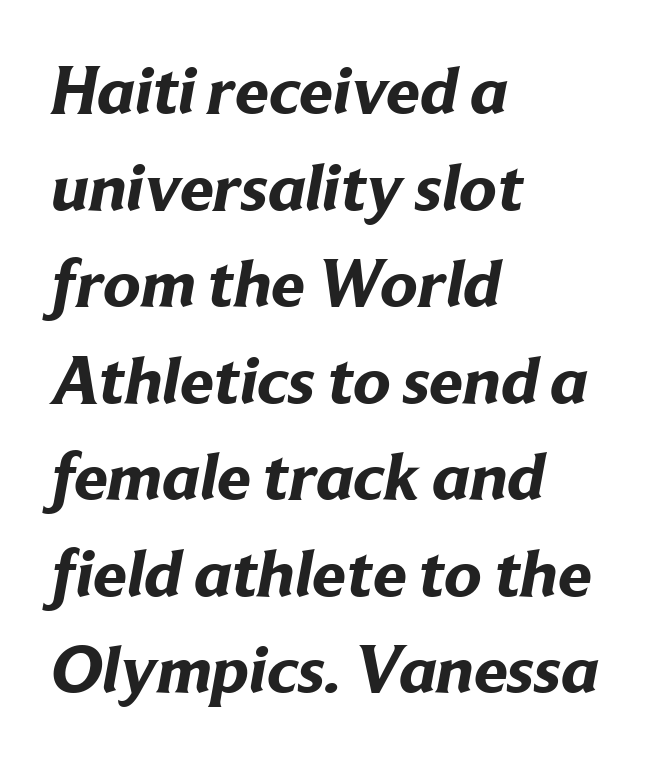
{"serif": "no", "bold": "yes", "weight": "bold", "width": "normal", "stroke_contrast": "low", "x_height": "medium", "monospaced": "no", "underline": "no", "align": "left", "line_spacing": "normal", "line_spacing_ratio": 1.42, "letter_spacing": "normal", "letter_spacing_em": 0.0, "glyph_px": 68}
